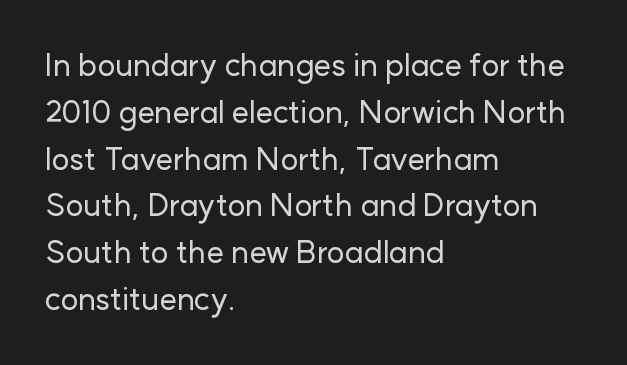
Q: Is the text italic (slanted)? A: No, it is upright.
Q: Is the typeface a serif or a sans-serif typeface? A: Sans-serif.
Q: Is the text underlined? A: No.
Q: How is the paragraph aligned? A: Left-aligned.
Q: Is the spacing between letters normal or unusually wide? A: Normal.
Q: Is the spacing between lines tight, normal or loose? A: Normal.
Q: Width (condensed, normal, or wide)? A: Normal.
Q: Stroke contrast? A: Low.
Q: x-height? A: Medium.
Q: Monospaced? A: No.
